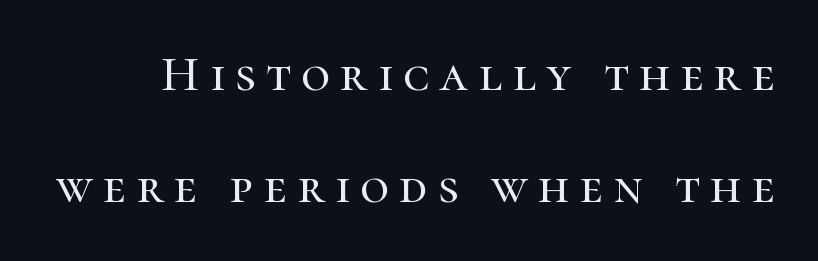
Plain, unruled lines of type. The letters are spread apart with noticeably loose tracking. The lettering holds an erect, upright posture throughout. Note: serifs present on the glyphs. These lines are rendered in a variable-pitch font. Baseline-to-baseline distance is far greater than the letter height.
